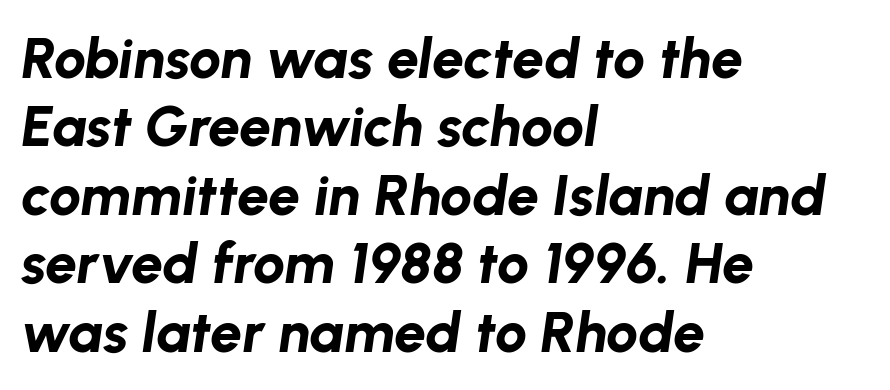
The image shows 57 px bold type, italic (leaning right); set left-aligned, line spacing 1.2x, normal letter spacing, not underlined; low stroke contrast and a medium x-height.
